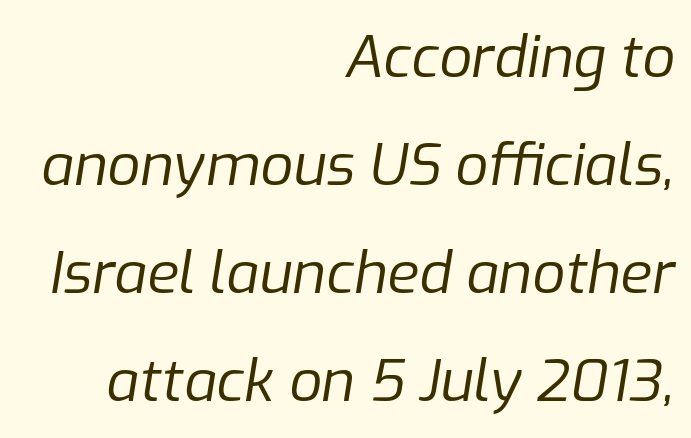
Q: Is the text bold? A: No.
Q: Is the text italic (slanted)? A: Yes, it leans right by about 9 degrees.
Q: Is the text underlined? A: No.
Q: How is the paragraph aligned? A: Right-aligned.
Q: Is the spacing between letters normal or unusually wide? A: Normal.
Q: Width (condensed, normal, or wide)? A: Normal.
Q: Stroke contrast? A: Low.
Q: x-height? A: Medium.
Q: Monospaced? A: No.
